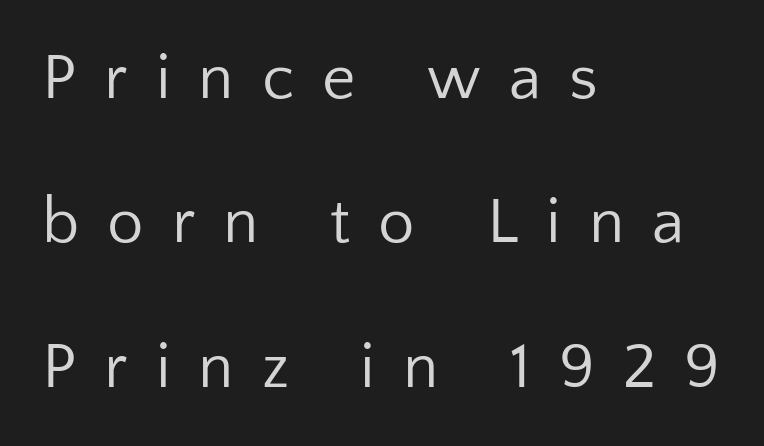
Q: Is the text bold? A: No.
Q: Is the text italic (slanted)? A: No, it is upright.
Q: Is the typeface a serif or a sans-serif typeface? A: Sans-serif.
Q: Is the text underlined? A: No.
Q: How is the paragraph aligned? A: Left-aligned.
Q: Is the spacing between letters normal or unusually wide? A: Unusually wide.
Q: Is the spacing between lines tight, normal or loose? A: Loose.
Q: Width (condensed, normal, or wide)? A: Normal.
Q: Stroke contrast? A: Low.
Q: x-height? A: Medium.
Q: Monospaced? A: No.
